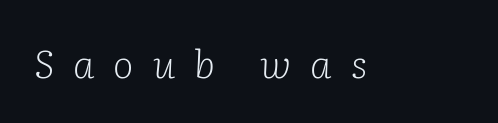
The image shows 39 px light serif type, italic (leaning right); set unusually wide letter spacing (+0.49 em), not underlined; low stroke contrast and a medium x-height.
